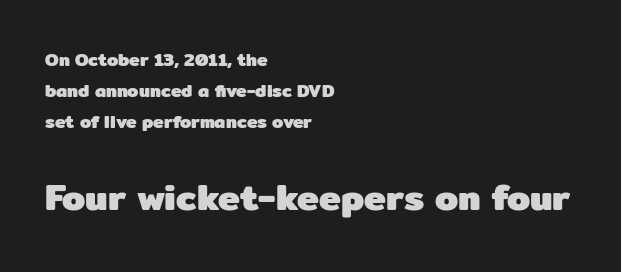
The image shows 37 px heavy sans-serif type, upright; set left-aligned, line spacing 1.72x, normal letter spacing, not underlined; the second (bottom) block is 2.06x larger; low stroke contrast and a medium x-height.
